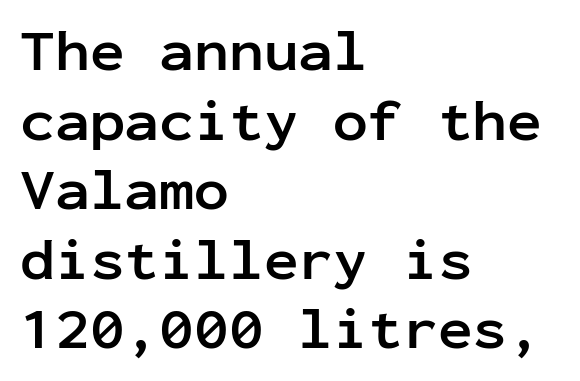
Q: Is the text bold? A: Yes.
Q: Is the text italic (slanted)? A: No, it is upright.
Q: Is the typeface a serif or a sans-serif typeface? A: Sans-serif.
Q: Is the text underlined? A: No.
Q: How is the paragraph aligned? A: Left-aligned.
Q: Is the spacing between letters normal or unusually wide? A: Normal.
Q: Width (condensed, normal, or wide)? A: Normal.
Q: Stroke contrast? A: Low.
Q: x-height? A: Medium.
Q: Monospaced? A: Yes.
